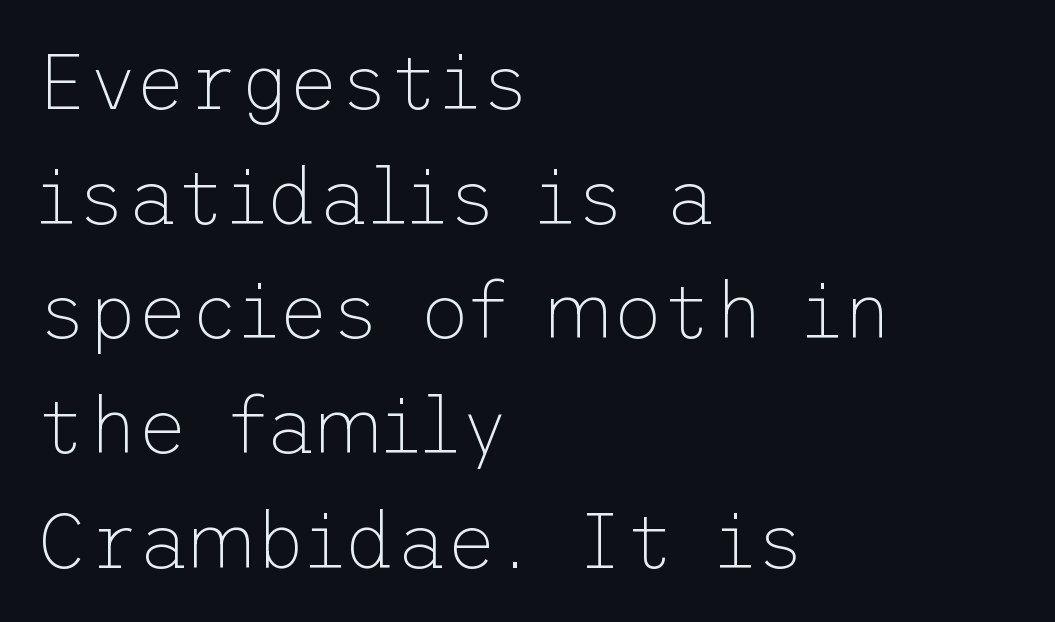
Q: Is the text bold? A: No.
Q: Is the text italic (slanted)? A: No, it is upright.
Q: Is the typeface a serif or a sans-serif typeface? A: Sans-serif.
Q: Is the text underlined? A: No.
Q: How is the paragraph aligned? A: Left-aligned.
Q: Is the spacing between letters normal or unusually wide? A: Normal.
Q: Is the spacing between lines tight, normal or loose? A: Normal.
Q: Width (condensed, normal, or wide)? A: Normal.
Q: Stroke contrast? A: Low.
Q: x-height? A: Medium.
